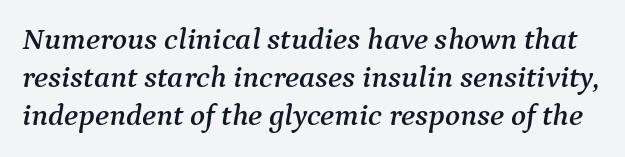
The image shows 31 px serif type, italic (leaning right); set line spacing 1.23x, normal letter spacing, not underlined; medium stroke contrast and a medium x-height.
